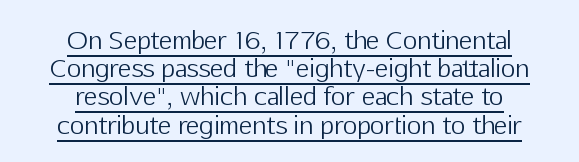
No chunkiness to these letters — they're not bold. This block would grow much taller if given ordinary leading; it's compressed now. The type sits square on the baseline with zero lean. Tracking value appears to be zero — textbook default spacing.
